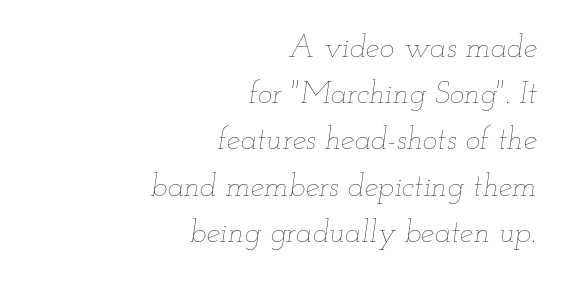
Q: Is the text bold? A: No.
Q: Is the text italic (slanted)? A: Yes, it leans right by about 12 degrees.
Q: Is the text underlined? A: No.
Q: How is the paragraph aligned? A: Right-aligned.
Q: Is the spacing between letters normal or unusually wide? A: Normal.
Q: Is the spacing between lines tight, normal or loose? A: Normal.
Q: Width (condensed, normal, or wide)? A: Wide.
Q: Stroke contrast? A: Low.
Q: x-height? A: Small.
Q: Monospaced? A: No.
